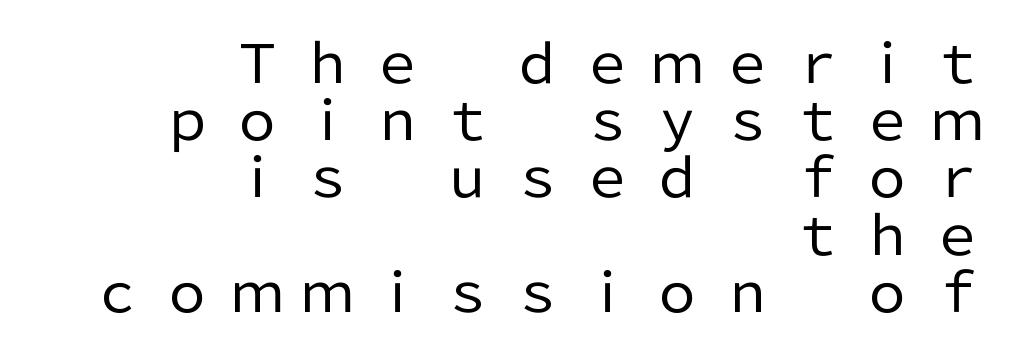
The image shows 53 px regular-weight sans-serif type, upright; set right-aligned, tight line spacing (1.08x), unusually wide letter spacing (+0.32 em), not underlined; low stroke contrast and a medium x-height.
